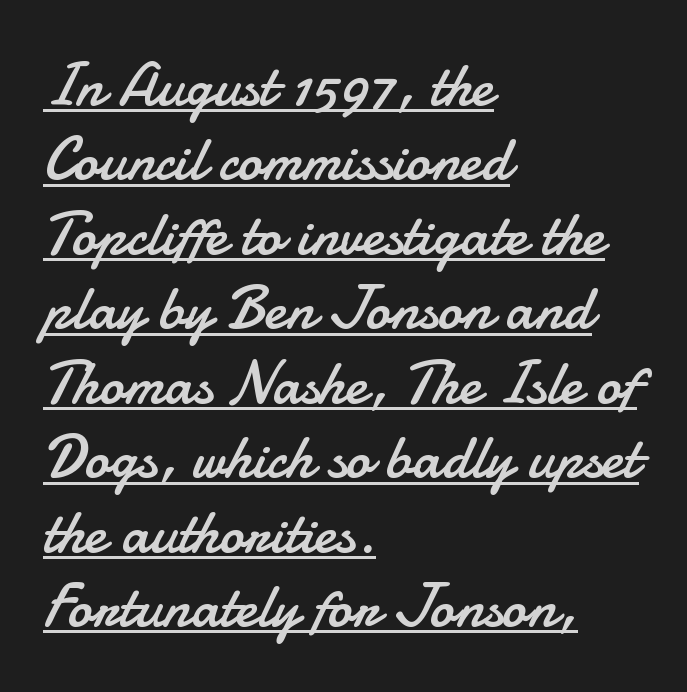
The image shows 61 px regular-weight sans-serif type; set left-aligned, line spacing 1.22x, normal letter spacing, underlined; low stroke contrast and a small x-height.
